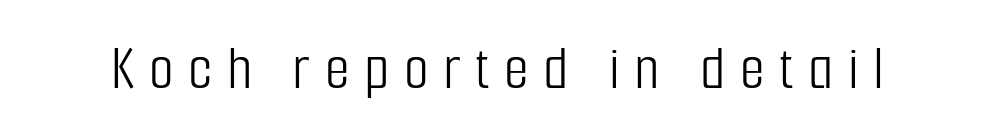
Q: Is the text bold? A: No.
Q: Is the text italic (slanted)? A: No, it is upright.
Q: Is the typeface a serif or a sans-serif typeface? A: Sans-serif.
Q: Is the text underlined? A: No.
Q: Is the spacing between letters normal or unusually wide? A: Unusually wide.
Q: Width (condensed, normal, or wide)? A: Condensed.
Q: Stroke contrast? A: Low.
Q: x-height? A: Medium.
Q: Monospaced? A: No.
